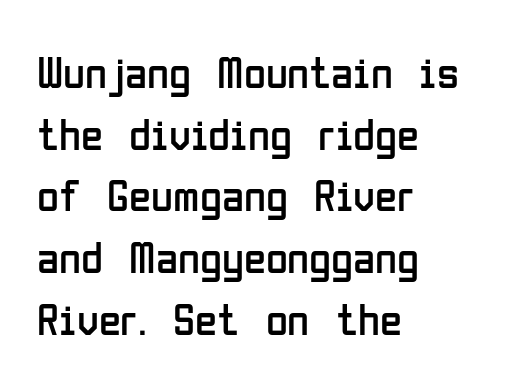
The image shows 45 px regular-weight, condensed sans-serif type, upright; set left-aligned, normal line spacing (1.37x), normal letter spacing, not underlined; low stroke contrast and a medium x-height.
